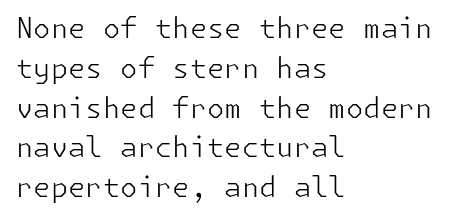
{"serif": "no", "italic": "no", "bold": "no", "weight": "light", "width": "normal", "stroke_contrast": "low", "x_height": "medium", "underline": "no", "align": "left", "line_spacing": "normal", "line_spacing_ratio": 1.42, "letter_spacing": "normal", "letter_spacing_em": 0.0, "glyph_px": 28}
